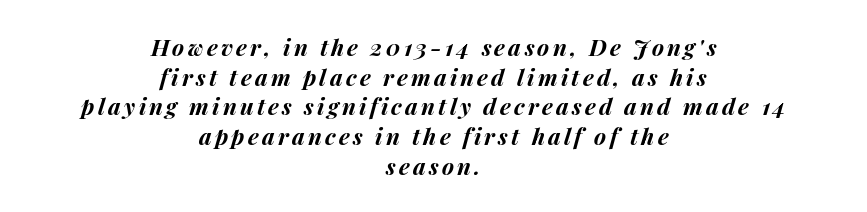
The image shows 23 px bold type, italic (leaning right); set centered, normal line spacing (1.29x), not underlined.
